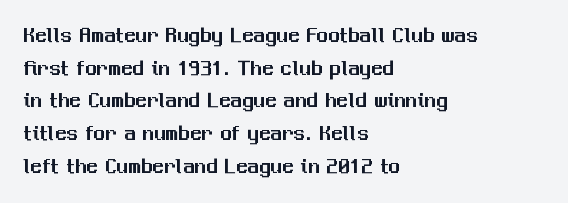
{"italic": "no", "underline": "no", "align": "left", "line_spacing": "normal", "line_spacing_ratio": 1.42, "letter_spacing": "normal", "letter_spacing_em": 0.0, "glyph_px": 23}
